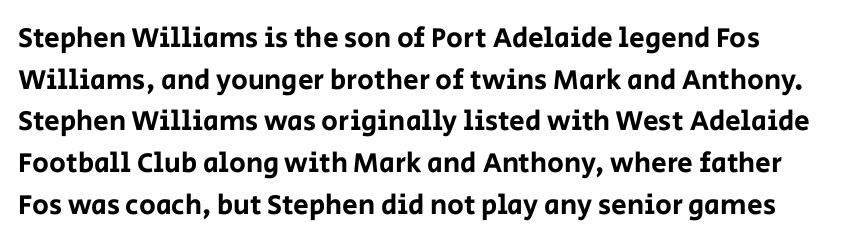
{"serif": "no", "italic": "no", "width": "normal", "stroke_contrast": "low", "x_height": "large", "monospaced": "no", "underline": "no", "line_spacing": "normal", "line_spacing_ratio": 1.49, "letter_spacing": "normal", "letter_spacing_em": 0.0, "glyph_px": 28}
